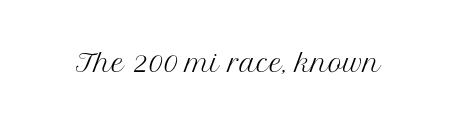
Only glyphs here, with clear space below each row. Between one letter and the next there's only the usual sliver of space. Is this a heavy cut? Hardly; it is regular or lighter.
